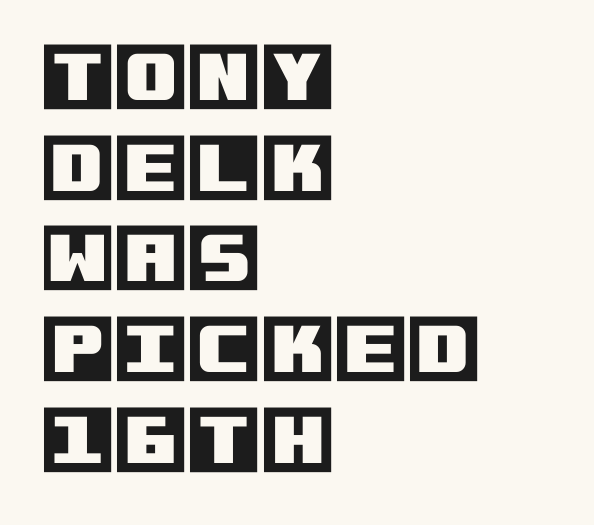
These lines are set flush left with a ragged right edge. Glyph-to-glyph distance matches everyday printed text. Italic: no, the glyphs are upright roman. Quick note: underline off.
